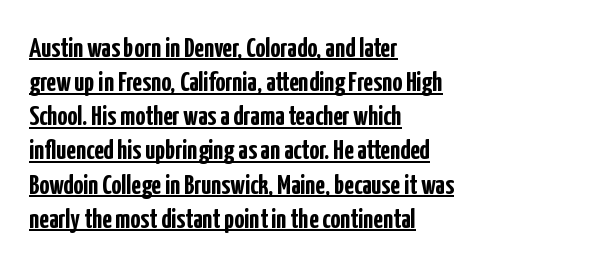
{"serif": "no", "italic": "no", "bold": "yes", "weight": "semibold", "width": "condensed", "stroke_contrast": "low", "x_height": "medium", "monospaced": "no", "underline": "yes", "align": "left", "line_spacing_ratio": 1.22, "letter_spacing": "normal", "letter_spacing_em": 0.0, "glyph_px": 28}
